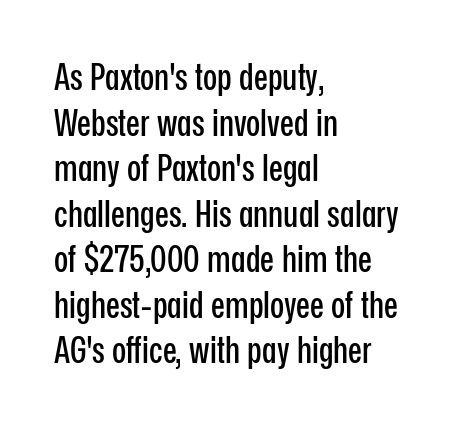
The image shows 37 px condensed sans-serif type, upright; set left-aligned, line spacing 1.23x, normal letter spacing, not underlined; low stroke contrast and a medium x-height.
